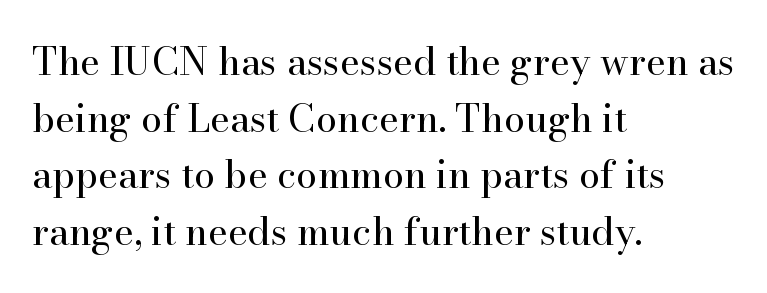
Q: Is the text bold? A: No.
Q: Is the text italic (slanted)? A: No, it is upright.
Q: Is the typeface a serif or a sans-serif typeface? A: Serif.
Q: Is the text underlined? A: No.
Q: How is the paragraph aligned? A: Left-aligned.
Q: Is the spacing between letters normal or unusually wide? A: Normal.
Q: Is the spacing between lines tight, normal or loose? A: Normal.
Q: Width (condensed, normal, or wide)? A: Normal.
Q: Stroke contrast? A: High.
Q: x-height? A: Small.
Q: Monospaced? A: No.
